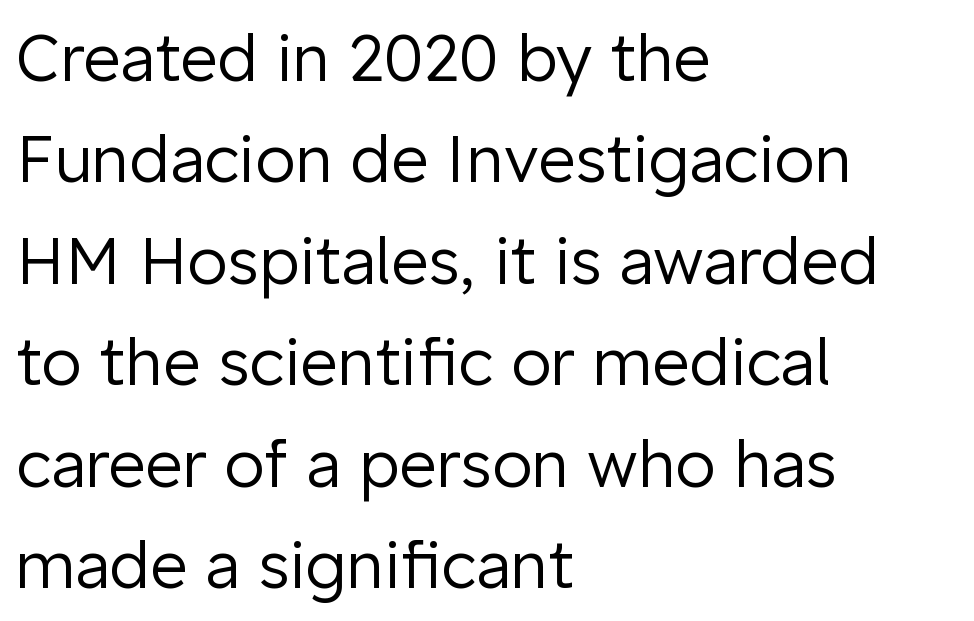
{"serif": "no", "italic": "no", "bold": "no", "weight": "regular", "width": "normal", "stroke_contrast": "low", "x_height": "medium", "monospaced": "no", "underline": "no", "align": "left", "line_spacing": "normal", "line_spacing_ratio": 1.56, "letter_spacing": "normal", "letter_spacing_em": 0.0, "glyph_px": 65}
